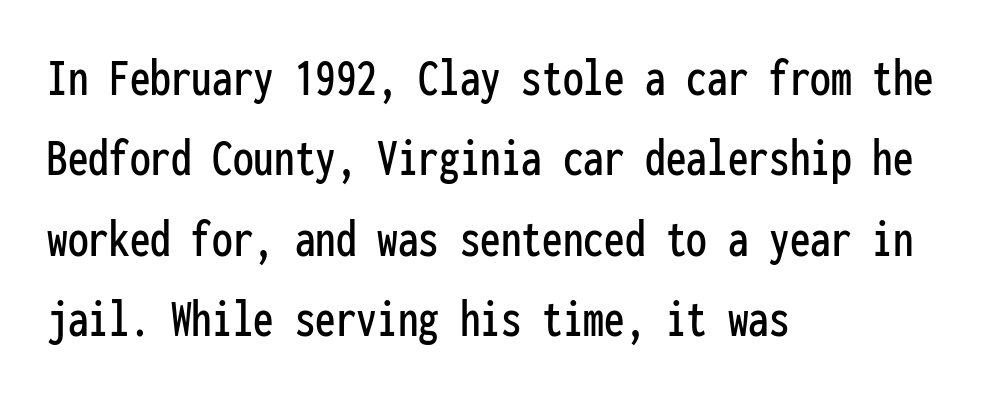
Q: Is the text italic (slanted)? A: No, it is upright.
Q: Is the typeface a serif or a sans-serif typeface? A: Sans-serif.
Q: Is the text underlined? A: No.
Q: How is the paragraph aligned? A: Left-aligned.
Q: Is the spacing between letters normal or unusually wide? A: Normal.
Q: Is the spacing between lines tight, normal or loose? A: Normal.
Q: Width (condensed, normal, or wide)? A: Condensed.
Q: Stroke contrast? A: Low.
Q: x-height? A: Medium.
Q: Monospaced? A: Yes.
